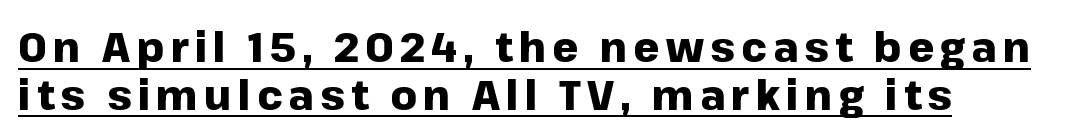
Is this a fixed-width face? No — the glyphs have proportional, varying widths. Every letter is thick-stroked: bold, no question. Caption: lettering with a line underneath. You can tell it's not italic because the verticals are truly vertical.
